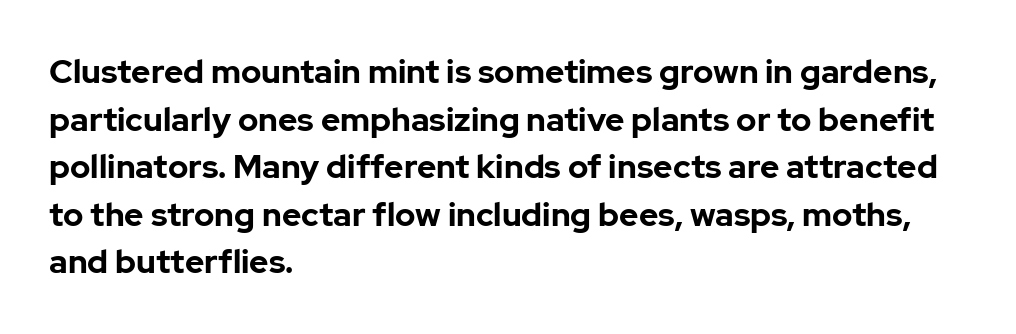
The image shows 33 px bold sans-serif type, upright; set left-aligned, normal line spacing (1.44x), normal letter spacing, not underlined; low stroke contrast and a medium x-height.
